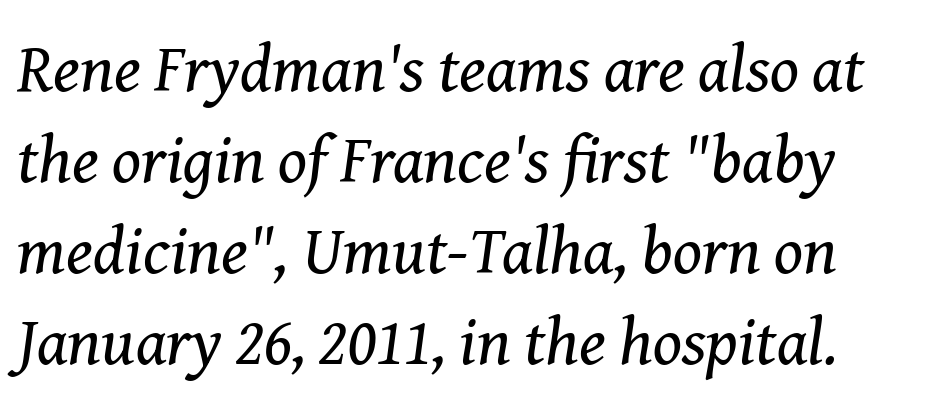
The whole block is typeset with a tilt. Is the type heavy? It reads as light-to-regular instead. Anything drawn beneath the words? Only blank space. Looks like regular typesetting: each glyph gets only the width it needs. The block of text has a typical density, with ordinary space between rows.
